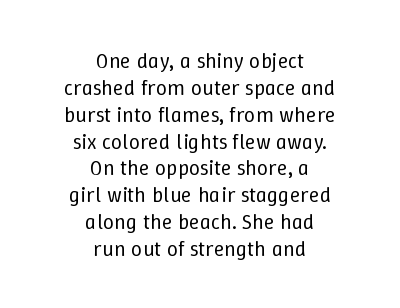
The weight would be labelled regular, book, light, or lighter still. This sample is center-justified, so both line endings float freely. The rendering keeps characters at their native spacing. Has an underline been added? It has not. You can tell it's not italic because the verticals are truly vertical.
